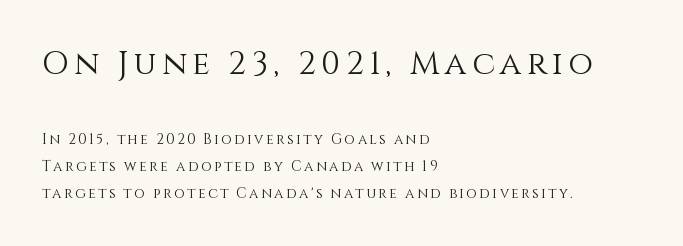
It's the straight-up-and-down kind of type. Reading down the block, your eye returns to a fixed left position each line. Think of a printed novel: that variable character pitch is what you see here. Regarding leading, the lines here are spaced well apart. Character size in the leading block exceeds that of the trailing block. Plain, unruled lines of type.
